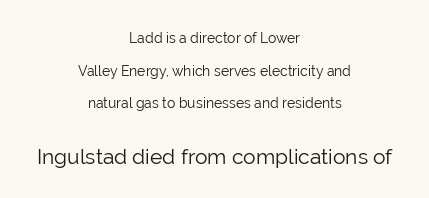
Q: Is the text bold? A: No.
Q: Is the text italic (slanted)? A: No, it is upright.
Q: Is the text underlined? A: No.
Q: How is the paragraph aligned? A: Centered.
Q: Is the spacing between letters normal or unusually wide? A: Normal.
Q: Is the spacing between lines tight, normal or loose? A: Loose.
Q: Which block of text is set in a larger size, the first (top) or the second (bottom)? A: The second (bottom) one.
